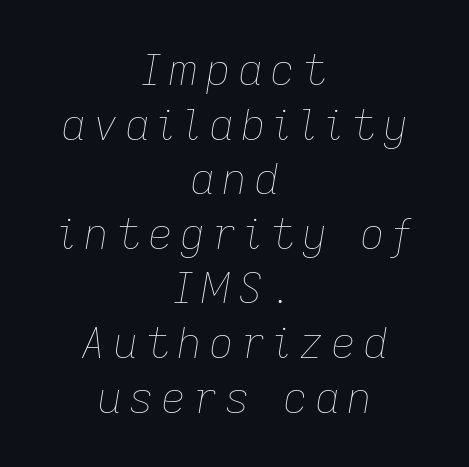
Q: Is the text bold? A: No.
Q: Is the text italic (slanted)? A: Yes, it leans right by about 9 degrees.
Q: Is the text underlined? A: No.
Q: How is the paragraph aligned? A: Centered.
Q: Is the spacing between lines tight, normal or loose? A: Normal.
Q: Width (condensed, normal, or wide)? A: Normal.
Q: Stroke contrast? A: Low.
Q: x-height? A: Medium.
Q: Monospaced? A: No.
